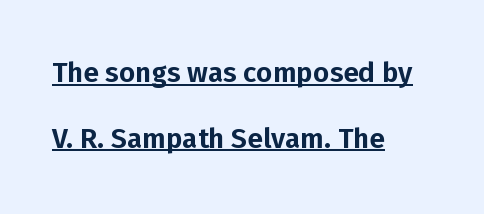
Italic: no, the glyphs are upright roman. These lines are rendered in a variable-pitch font. A classic flush-left, rag-right setting is used for this passage. The face used here is a sans, in the tradition of grotesques and geometrics. The letterforms sit shoulder to shoulder at normal distance. Notice the wide empty band between every row — that's loose leading.
